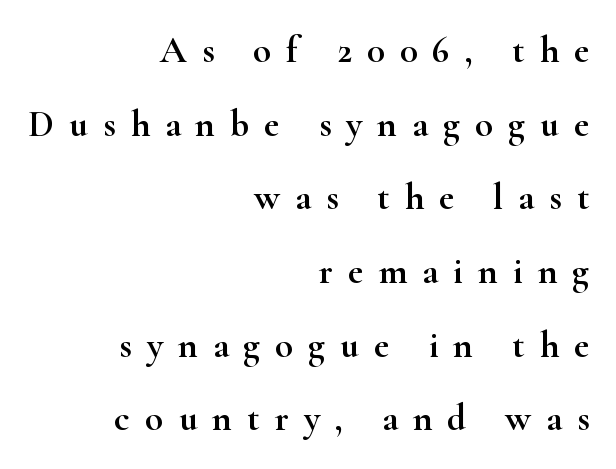
The image shows 37 px wide serif type, upright; set right-aligned, loose line spacing (1.99x), unusually wide letter spacing (+0.41 em), not underlined; high stroke contrast and a small x-height.
